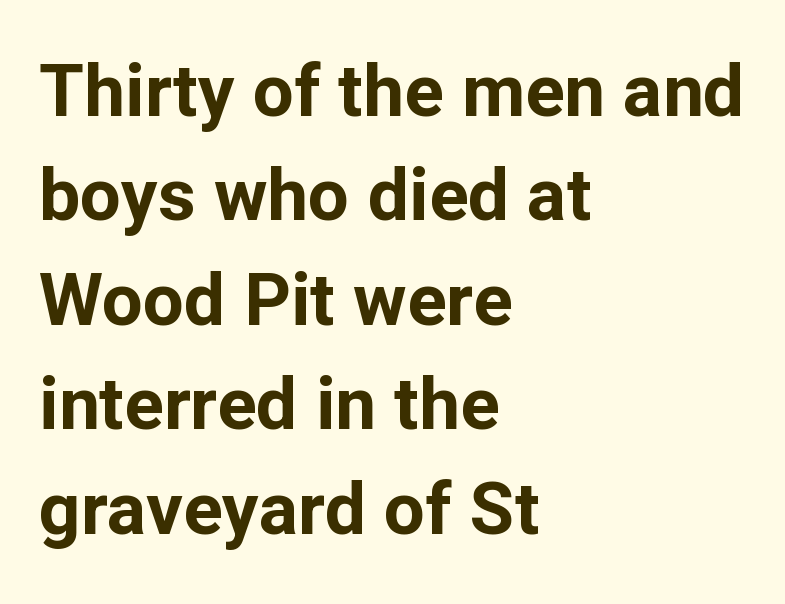
Upright lettering throughout. The passage shown is typed in a proportional face where columns would drift. Stroke thickness is high; the sample reads as a true bold. Between one letter and the next there's only the usual sliver of space. The space between consecutive lines is moderate.
